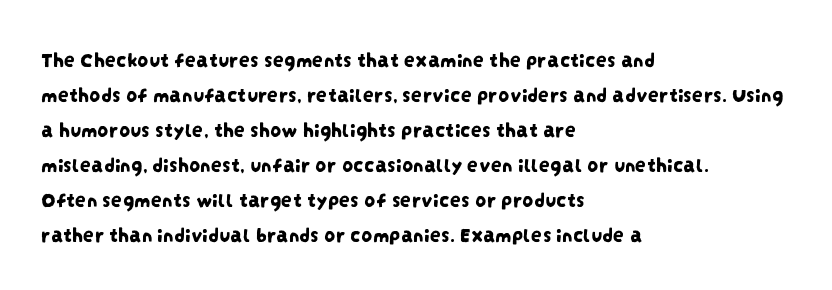
Layout note: lines flush left. Descenders are the only things crossing below the line. The vertical gap from one line to the next is medium. Caption: standard tracking, unaltered.
